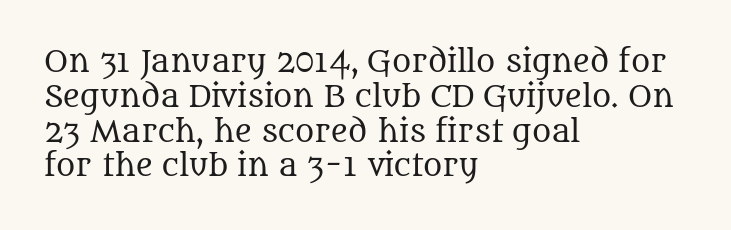
The image shows 29 px regular-weight serif type, upright; set left-aligned, line spacing 1.2x, normal letter spacing, not underlined; medium stroke contrast and a large x-height.
